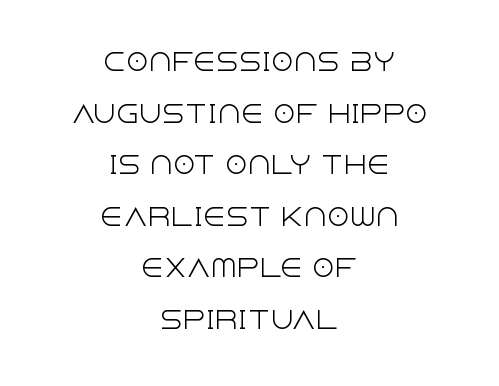
The passage shown has conventional tracking throughout. Is there much room between lines? Yes — plenty of vertical air separates them. Weight: in the light-to-regular range. Where is the straight margin? There isn't one; the lines are centered. Any mark beneath the type? The region is blank.
